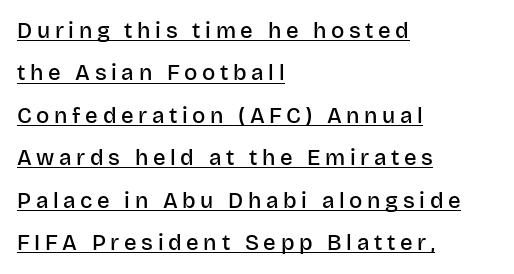
The compositor pushed each line to the left boundary. Each line of the rendering has a horizontal stroke beneath the glyphs. The lettering stays uniformly vertical, giving the passage a roman look. Vertical spacing — loose. Moderately thickened strokes mark this as semibold type.
